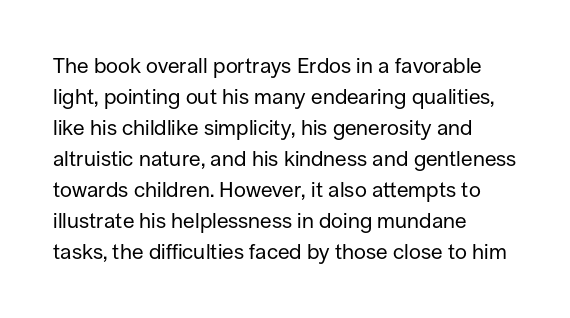
Q: Is the text bold? A: No.
Q: Is the text italic (slanted)? A: No, it is upright.
Q: Is the text underlined? A: No.
Q: How is the paragraph aligned? A: Left-aligned.
Q: Is the spacing between letters normal or unusually wide? A: Normal.
Q: Is the spacing between lines tight, normal or loose? A: Normal.
